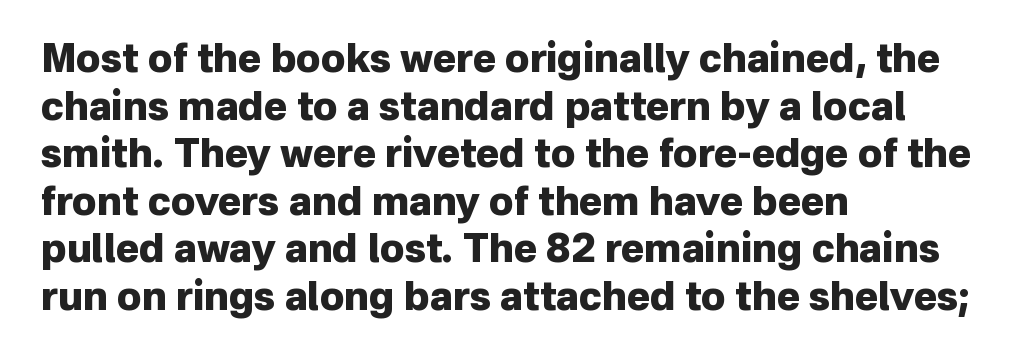
The image shows 39 px heavy sans-serif type, upright; set left-aligned, line spacing 1.22x, normal letter spacing, not underlined; low stroke contrast and a medium x-height.
